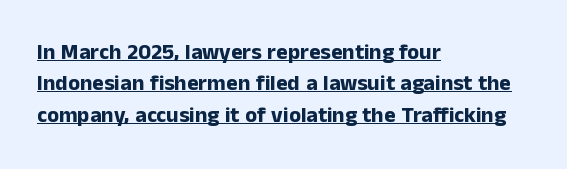
Is the letter spacing exaggerated? No — it looks like the ordinary default. This rendering uses left alignment, leaving the right contour irregular. Weight check: bold — yes, fully. This sample uses an upright cut, with every glyph sitting square on the baseline.
